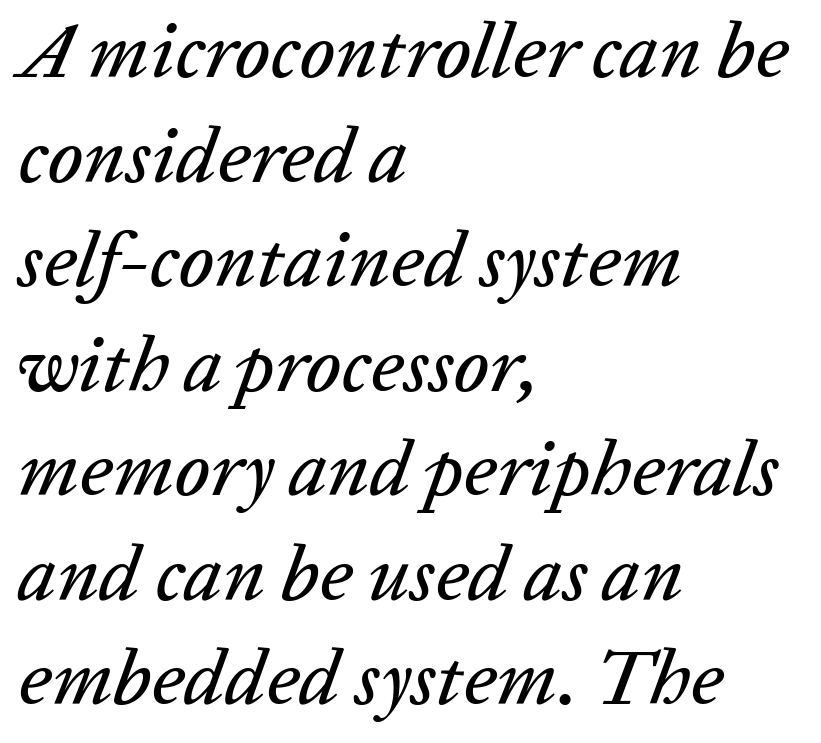
Q: Is the text italic (slanted)? A: Yes, it leans right by about 20 degrees.
Q: Is the text underlined? A: No.
Q: How is the paragraph aligned? A: Left-aligned.
Q: Is the spacing between letters normal or unusually wide? A: Normal.
Q: Is the spacing between lines tight, normal or loose? A: Normal.
Q: Width (condensed, normal, or wide)? A: Normal.
Q: Stroke contrast? A: Low.
Q: x-height? A: Medium.
Q: Monospaced? A: No.
